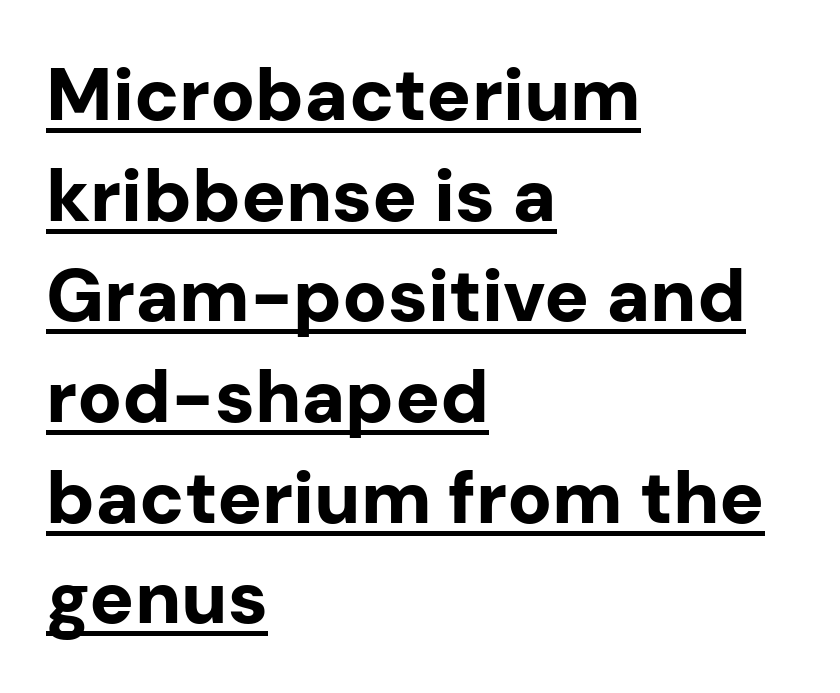
The image shows 74 px bold sans-serif type, upright; set left-aligned, normal line spacing (1.36x), normal letter spacing, underlined; low stroke contrast and a medium x-height.
